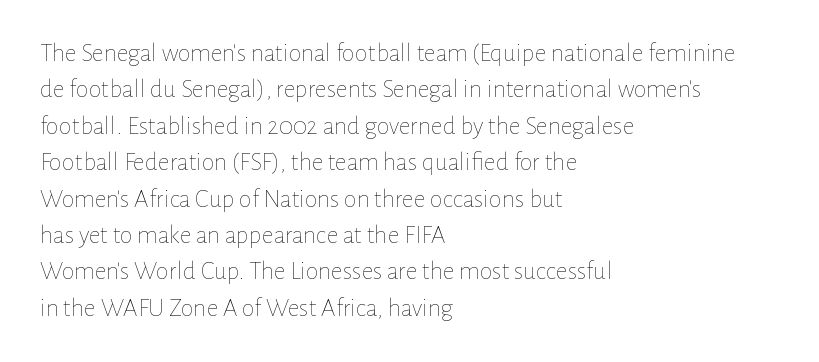
Q: Is the text bold? A: No.
Q: Is the text italic (slanted)? A: No, it is upright.
Q: Is the text underlined? A: No.
Q: How is the paragraph aligned? A: Left-aligned.
Q: Is the spacing between letters normal or unusually wide? A: Normal.
Q: Is the spacing between lines tight, normal or loose? A: Normal.
